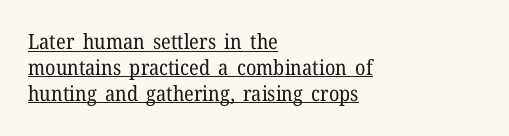
Nope, not italic — everything's standing straight. Compared with a typical body face, this is equally light or lighter still. The line texture is even and compact thanks to regular tracking. The sample's only ornament is a line tracing under the words. A classic flush-left, rag-right setting is used for this passage.
